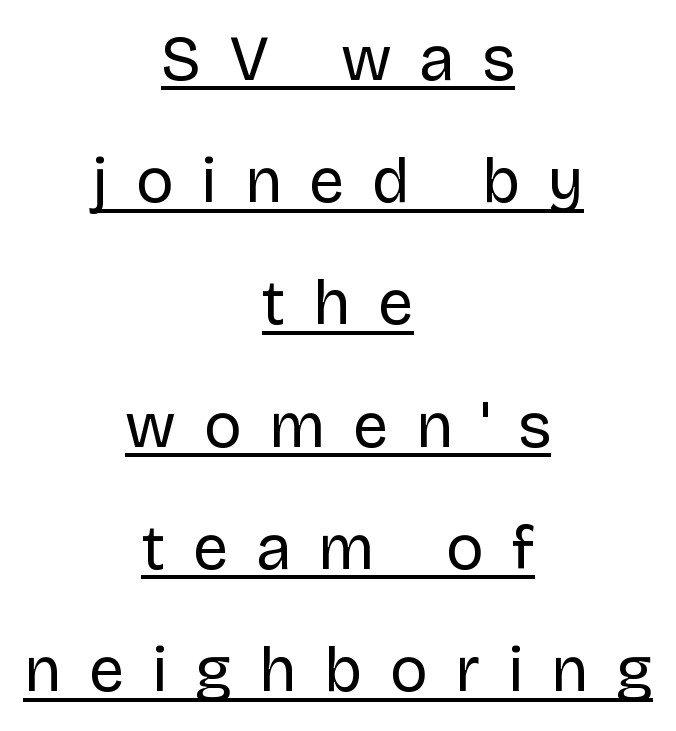
{"serif": "no", "italic": "no", "bold": "no", "weight": "regular", "width": "normal", "stroke_contrast": "low", "x_height": "large", "monospaced": "no", "underline": "yes", "align": "center", "line_spacing": "loose", "line_spacing_ratio": 1.94, "letter_spacing": "wide", "letter_spacing_em": 0.44, "glyph_px": 63}
